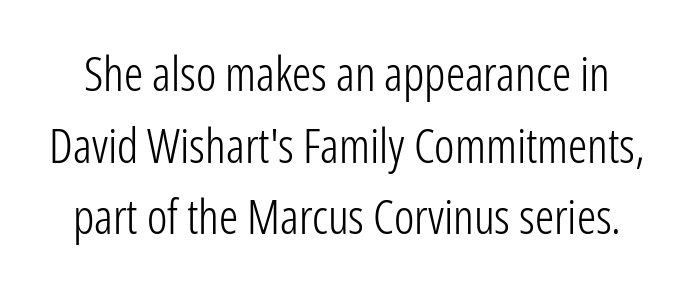
Q: Is the text bold? A: No.
Q: Is the text italic (slanted)? A: No, it is upright.
Q: Is the typeface a serif or a sans-serif typeface? A: Sans-serif.
Q: Is the text underlined? A: No.
Q: Is the spacing between letters normal or unusually wide? A: Normal.
Q: Is the spacing between lines tight, normal or loose? A: Normal.
Q: Width (condensed, normal, or wide)? A: Condensed.
Q: Stroke contrast? A: Low.
Q: x-height? A: Medium.
Q: Monospaced? A: No.
